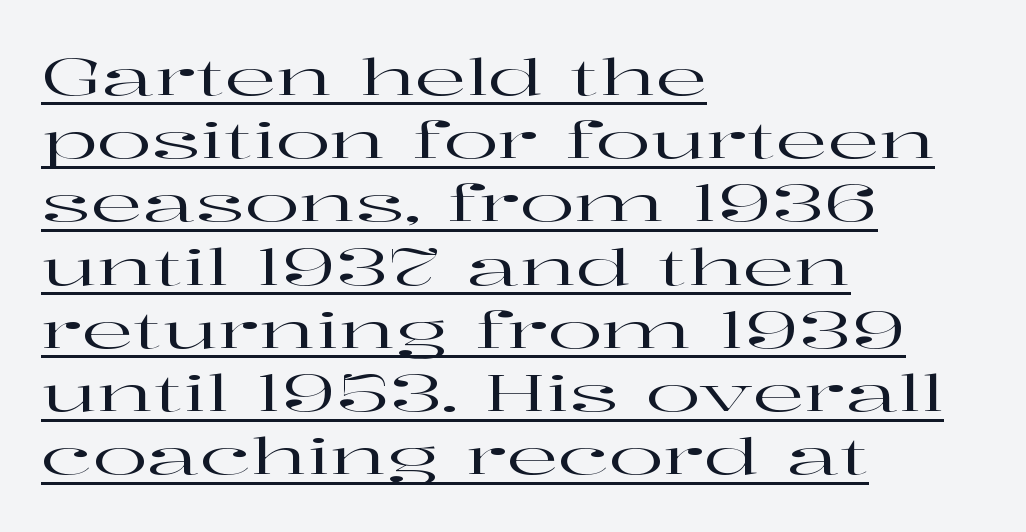
{"serif": "yes", "italic": "no", "width": "wide", "stroke_contrast": "high", "x_height": "medium", "monospaced": "no", "underline": "yes", "align": "left", "line_spacing_ratio": 1.24, "letter_spacing": "normal", "letter_spacing_em": 0.0, "glyph_px": 51}
